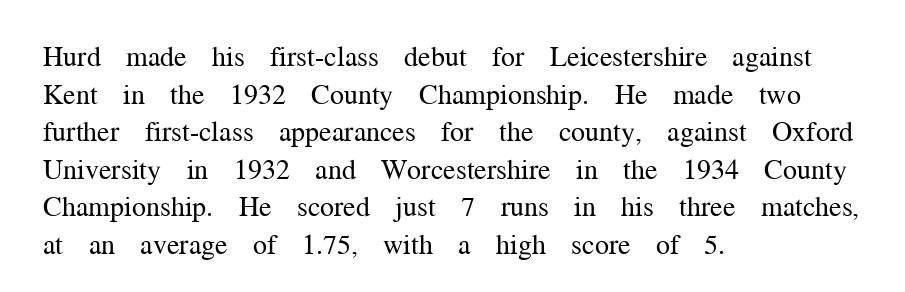
{"serif": "yes", "italic": "no", "bold": "no", "weight": "regular", "width": "normal", "stroke_contrast": "medium", "x_height": "medium", "monospaced": "no", "underline": "no", "align": "left", "line_spacing": "normal", "line_spacing_ratio": 1.34, "letter_spacing": "normal", "letter_spacing_em": 0.0, "glyph_px": 28}
